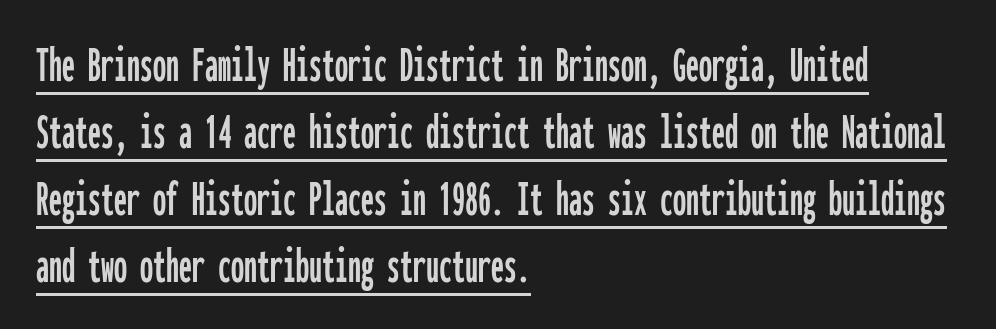
The image shows 52 px condensed sans-serif type, upright, monospaced; set left-aligned, normal line spacing (1.29x), normal letter spacing, underlined; low stroke contrast and a medium x-height.
